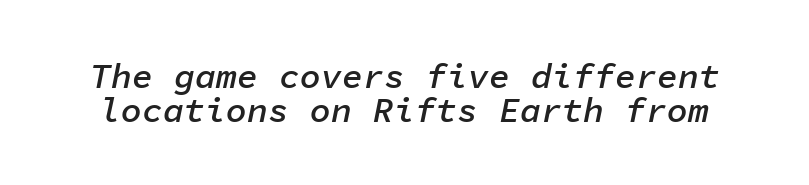
The image shows 35 px semibold type, italic (leaning right), monospaced; set tight line spacing (0.96x), normal letter spacing, not underlined; low stroke contrast and a medium x-height.
